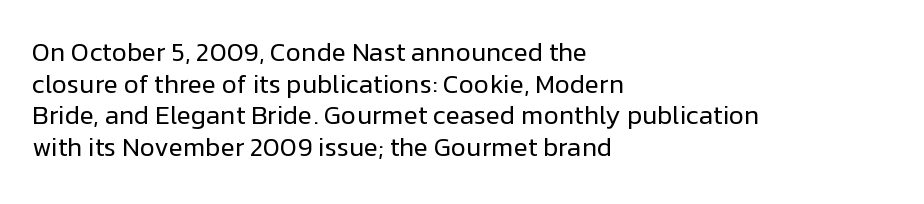
Q: Is the text bold? A: No.
Q: Is the text italic (slanted)? A: No, it is upright.
Q: Is the text underlined? A: No.
Q: How is the paragraph aligned? A: Left-aligned.
Q: Is the spacing between letters normal or unusually wide? A: Normal.
